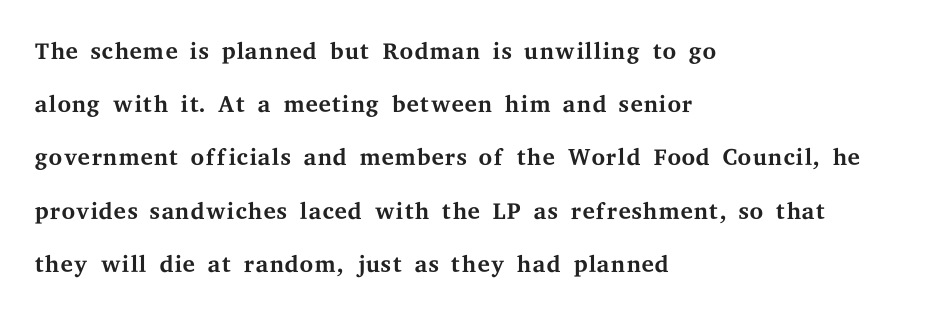
The image shows 35 px regular-weight, wide serif type, upright; set left-aligned, normal line spacing (1.52x), normal letter spacing, not underlined; medium stroke contrast and a medium x-height.
